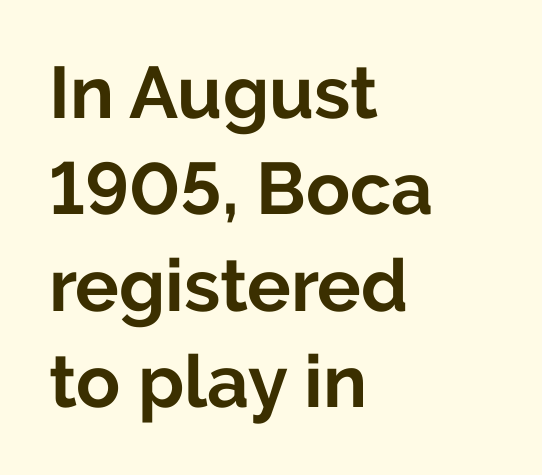
I'd call this a sans setting — the letters go barefoot. Think of a printed novel: that variable character pitch is what you see here. Glance below the letters and you will spot only blank space. Characters remain perfectly vertical along every line.
